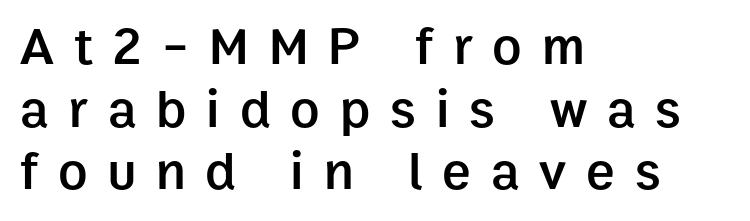
{"serif": "no", "italic": "no", "bold": "semi", "weight": "semibold", "width": "normal", "stroke_contrast": "low", "x_height": "medium", "monospaced": "no", "underline": "no", "align": "left", "line_spacing_ratio": 1.16, "letter_spacing": "wide", "letter_spacing_em": 0.37, "glyph_px": 54}
